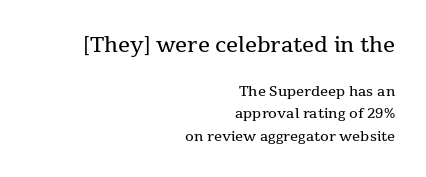
{"italic": "no", "bold": "no", "underline": "no", "align": "right", "line_spacing": "normal", "line_spacing_ratio": 1.61, "letter_spacing": "normal", "letter_spacing_em": 0.0, "larger_block": "first", "size_ratio": 1.5, "glyph_px": 21}
